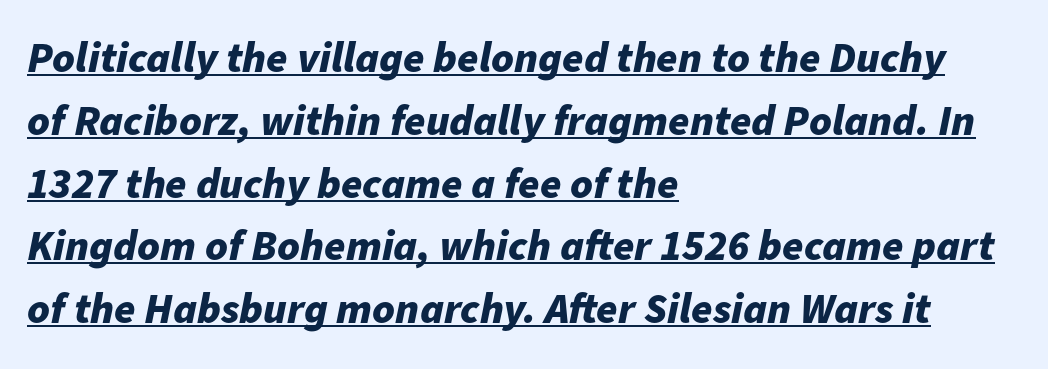
The image shows 43 px bold type, italic (leaning right); set left-aligned, normal line spacing (1.46x), normal letter spacing, underlined; low stroke contrast and a medium x-height.
